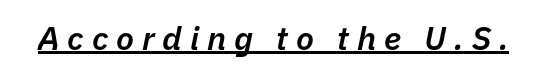
{"italic": "yes", "lean": "right", "slant_degrees": 11, "bold": "semi", "weight": "semibold", "width": "normal", "stroke_contrast": "low", "x_height": "medium", "monospaced": "no", "underline": "yes", "letter_spacing": "wide", "letter_spacing_em": 0.24, "glyph_px": 33}
